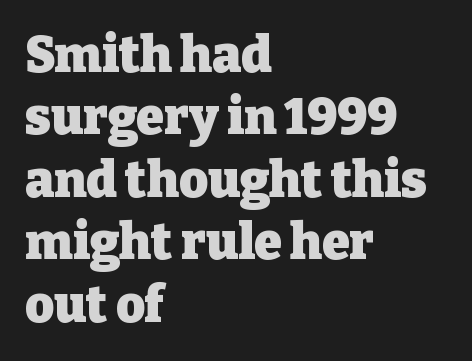
Horizontally, the lines are justified to the leading edge only. Observe the serifs anchoring each vertical stroke in this sample. Style check: upright. Baseline-to-baseline distance is the conventional proportion of letter height.
